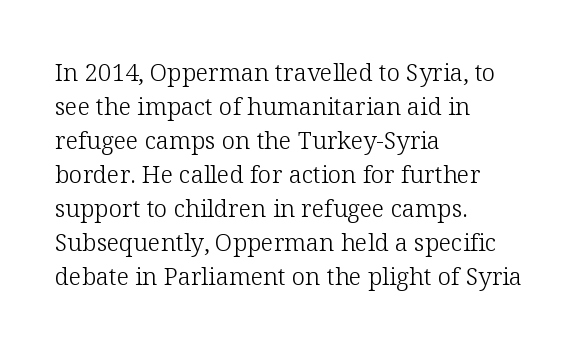
The image shows 24 px text type, upright; set left-aligned, normal line spacing (1.42x), normal letter spacing, not underlined.
